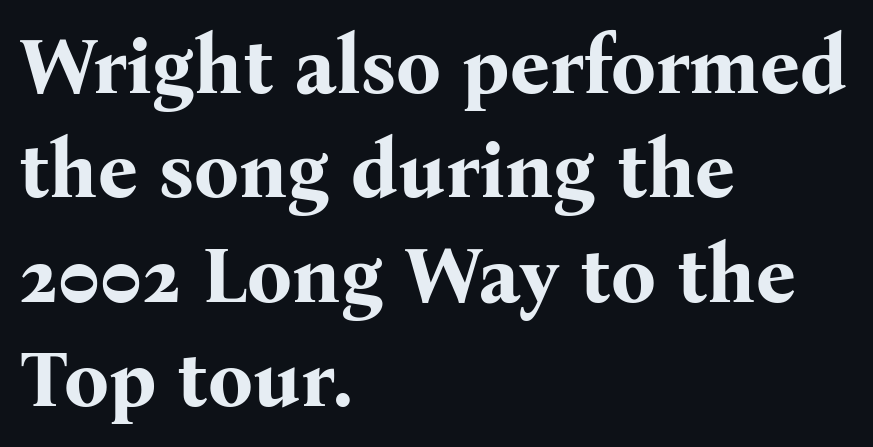
Q: Is the text bold? A: Yes.
Q: Is the text italic (slanted)? A: No, it is upright.
Q: Is the typeface a serif or a sans-serif typeface? A: Serif.
Q: Is the text underlined? A: No.
Q: How is the paragraph aligned? A: Left-aligned.
Q: Is the spacing between letters normal or unusually wide? A: Normal.
Q: Is the spacing between lines tight, normal or loose? A: Normal.
Q: Width (condensed, normal, or wide)? A: Normal.
Q: Stroke contrast? A: Medium.
Q: x-height? A: Medium.
Q: Monospaced? A: No.
